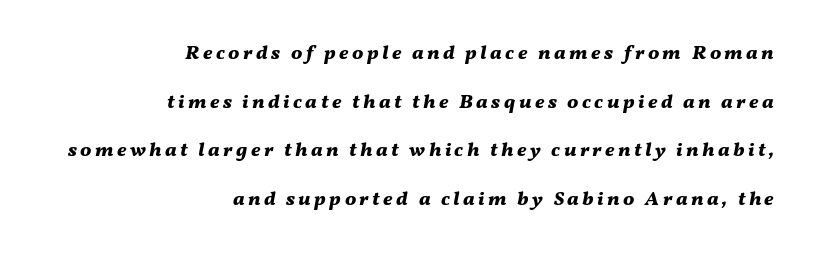
Designer's note — italics engaged. Only glyphs here, with clear space below each row. Caption: multi-line text, flush right, ragged left. The face used here has the dense, thick strokes of a bold.
